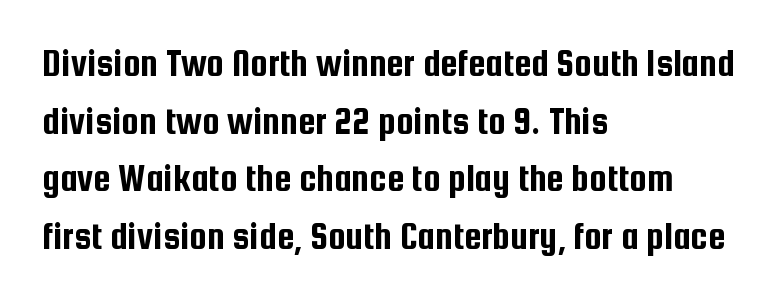
{"serif": "no", "italic": "no", "width": "condensed", "stroke_contrast": "low", "x_height": "medium", "monospaced": "no", "underline": "no", "align": "left", "line_spacing": "normal", "line_spacing_ratio": 1.48, "letter_spacing": "normal", "letter_spacing_em": 0.0, "glyph_px": 39}
